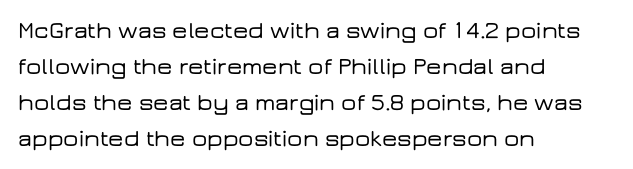
Q: Is the text italic (slanted)? A: No, it is upright.
Q: Is the text underlined? A: No.
Q: How is the paragraph aligned? A: Left-aligned.
Q: Is the spacing between letters normal or unusually wide? A: Normal.
Q: Is the spacing between lines tight, normal or loose? A: Normal.
